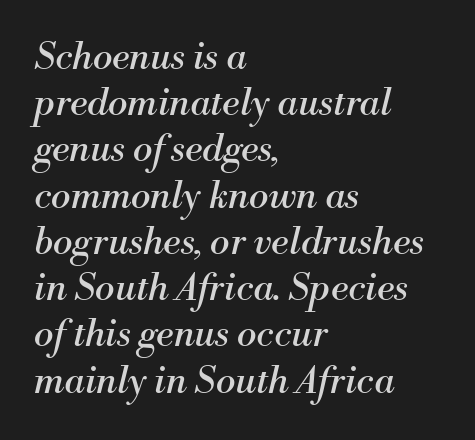
The image shows 37 px regular-weight serif type, italic (leaning right); set left-aligned, normal line spacing (1.25x), normal letter spacing, not underlined; medium stroke contrast and a small x-height.
